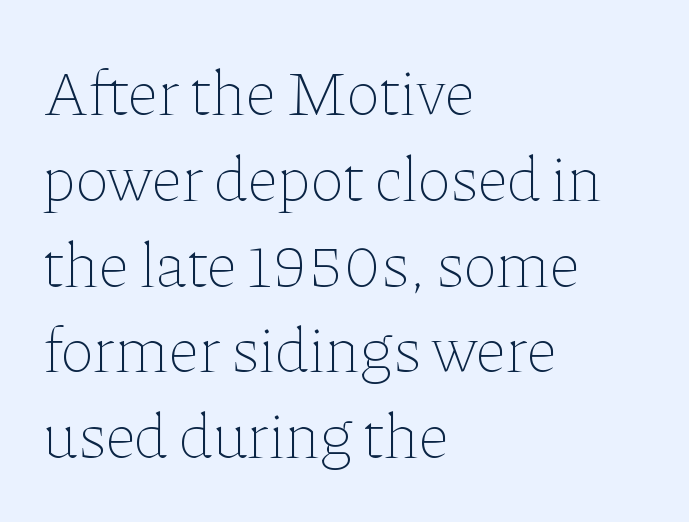
{"italic": "no", "bold": "no", "weight": "thin", "width": "normal", "stroke_contrast": "low", "x_height": "medium", "monospaced": "no", "underline": "no", "align": "left", "line_spacing": "normal", "line_spacing_ratio": 1.34, "letter_spacing": "normal", "letter_spacing_em": 0.0, "glyph_px": 64}
